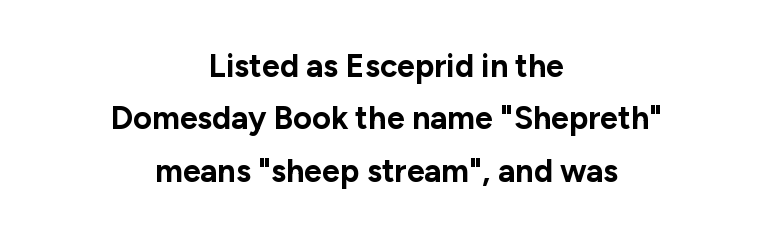
These lines are composed in type without serifs. Check the space under the baseline: it is left empty. Characters remain perfectly vertical along every line. Emphasis by weight is at full strength: bold. Is this a fixed-width face? No — the glyphs have proportional, varying widths.
